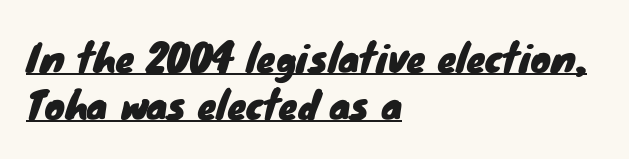
{"serif": "no", "width": "normal", "stroke_contrast": "low", "x_height": "small", "monospaced": "no", "underline": "yes", "align": "left", "line_spacing_ratio": 1.23, "letter_spacing": "normal", "letter_spacing_em": 0.0, "glyph_px": 38}
